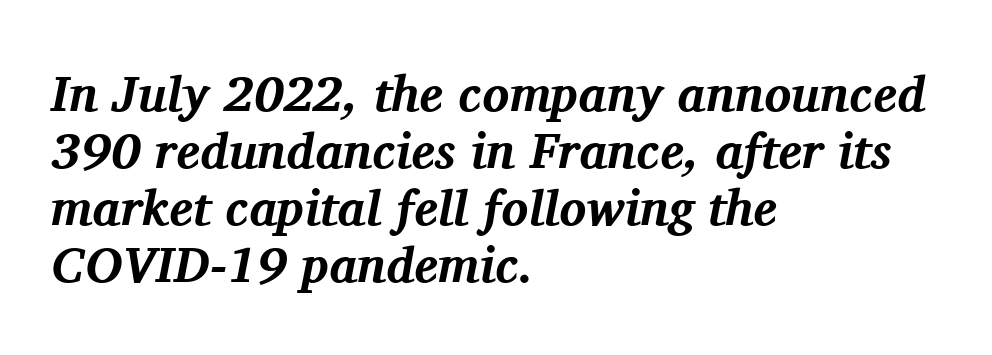
Character widths vary here, with narrow letters taking less room than wide ones. Glance below the letters and you will spot only blank space. These lines were composed using italics. Observe the ordinary spacing: letters are neighbours, not strangers.
